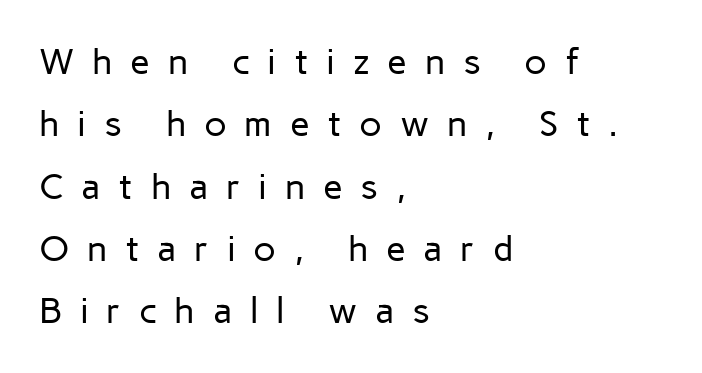
Q: Is the text bold? A: No.
Q: Is the text italic (slanted)? A: No, it is upright.
Q: Is the typeface a serif or a sans-serif typeface? A: Sans-serif.
Q: Is the text underlined? A: No.
Q: How is the paragraph aligned? A: Left-aligned.
Q: Is the spacing between letters normal or unusually wide? A: Unusually wide.
Q: Width (condensed, normal, or wide)? A: Normal.
Q: Stroke contrast? A: Low.
Q: x-height? A: Medium.
Q: Monospaced? A: No.
